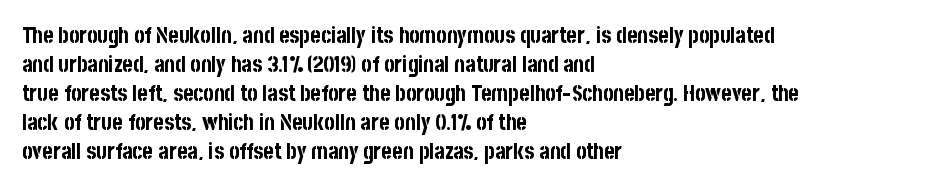
The image shows 22 px bold type, upright; set left-aligned, normal line spacing (1.32x), normal letter spacing, not underlined.
